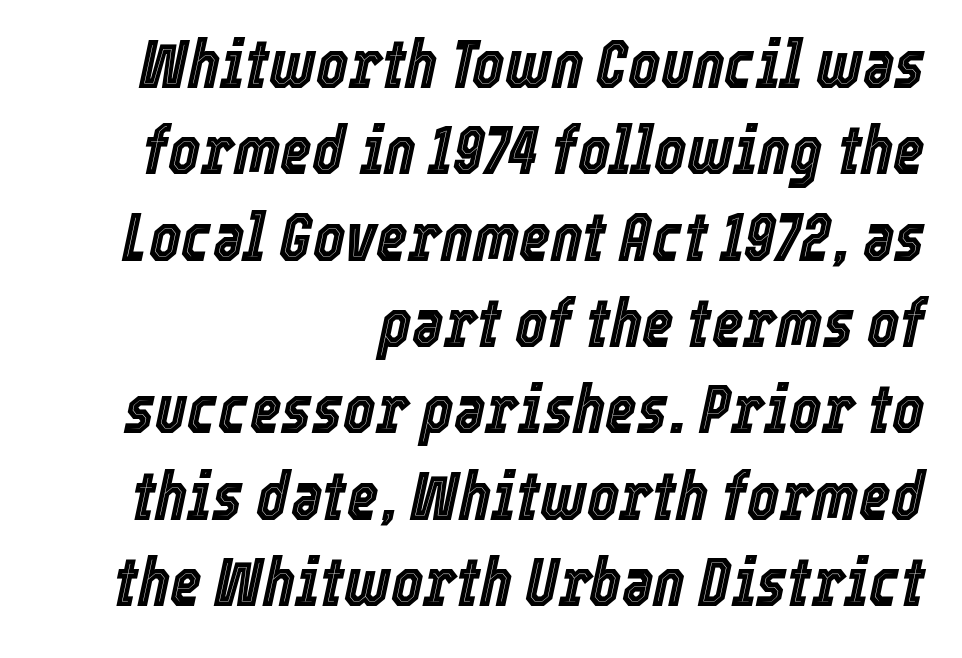
The image shows 68 px condensed type, italic (leaning right); set right-aligned, normal line spacing (1.27x), normal letter spacing, not underlined; a medium x-height.
